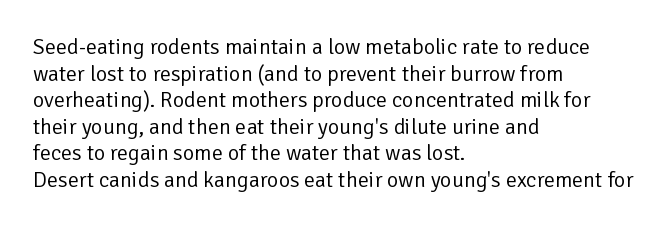
Q: Is the text bold? A: No.
Q: Is the text italic (slanted)? A: No, it is upright.
Q: Is the text underlined? A: No.
Q: How is the paragraph aligned? A: Left-aligned.
Q: Is the spacing between letters normal or unusually wide? A: Normal.
